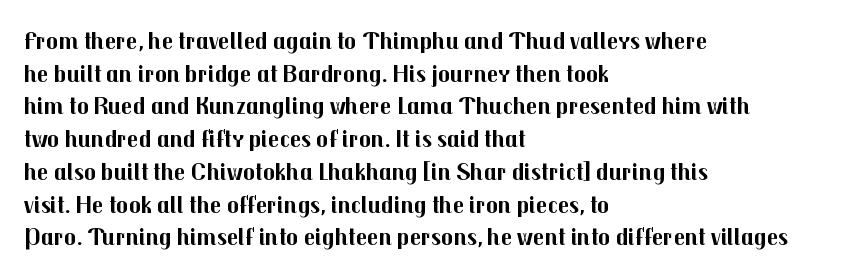
{"italic": "no", "bold": "yes", "underline": "no", "align": "left", "line_spacing": "normal", "line_spacing_ratio": 1.31, "letter_spacing": "normal", "letter_spacing_em": 0.0, "glyph_px": 25}
